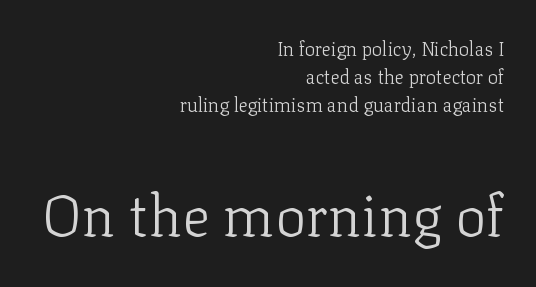
The image shows 58 px light serif type, upright; set right-aligned, normal line spacing (1.48x), normal letter spacing, not underlined; the second (bottom) block is 3.05x larger; low stroke contrast and a medium x-height.
